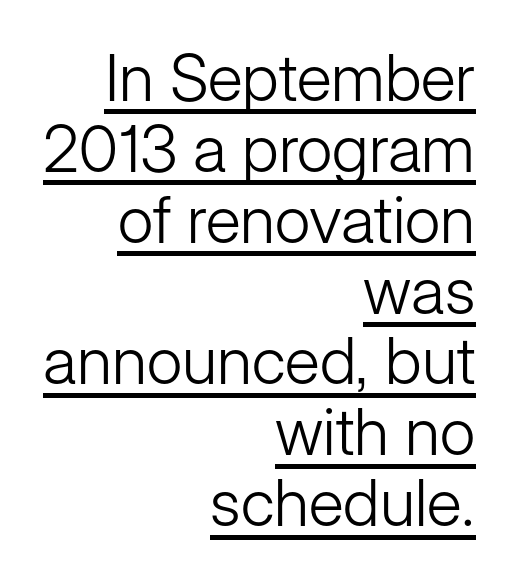
Letters have the restrained weight of plain body copy at most. The line-height multiplier appears low, near solid setting. Notice how a bar underscores the lettering throughout. The letters advance in unequal steps, a hallmark of proportional type. The letters sit at their default tracking, neither squeezed nor spread.
